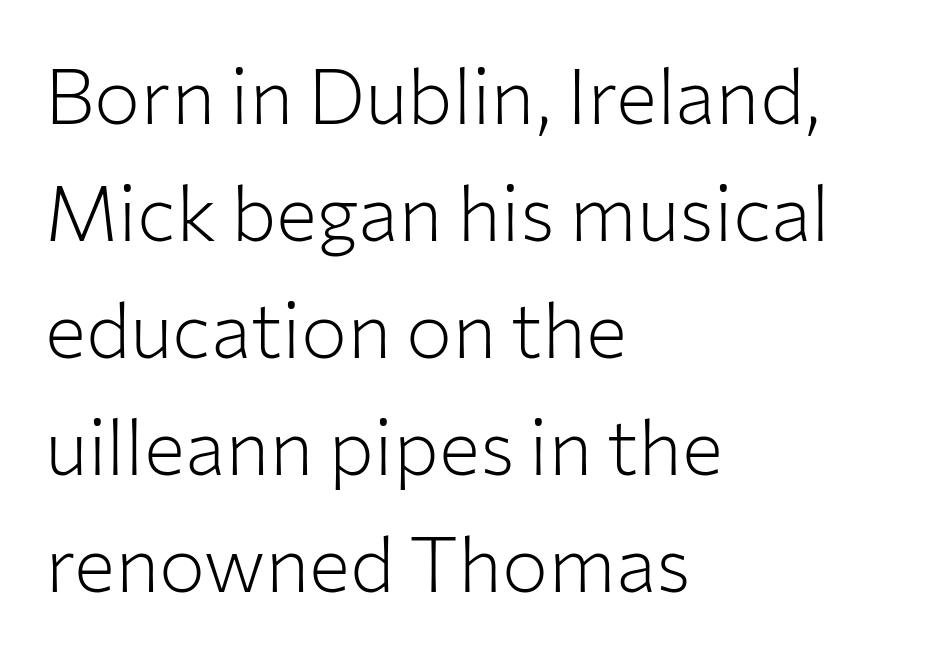
The image shows 77 px light sans-serif type, upright; set left-aligned, normal line spacing (1.52x), normal letter spacing, not underlined; low stroke contrast and a medium x-height.
